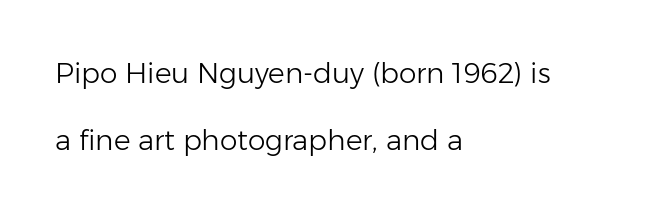
Q: Is the text bold? A: No.
Q: Is the text italic (slanted)? A: No, it is upright.
Q: Is the typeface a serif or a sans-serif typeface? A: Sans-serif.
Q: Is the text underlined? A: No.
Q: How is the paragraph aligned? A: Left-aligned.
Q: Is the spacing between letters normal or unusually wide? A: Normal.
Q: Is the spacing between lines tight, normal or loose? A: Loose.
Q: Width (condensed, normal, or wide)? A: Normal.
Q: Stroke contrast? A: Low.
Q: x-height? A: Medium.
Q: Monospaced? A: No.
